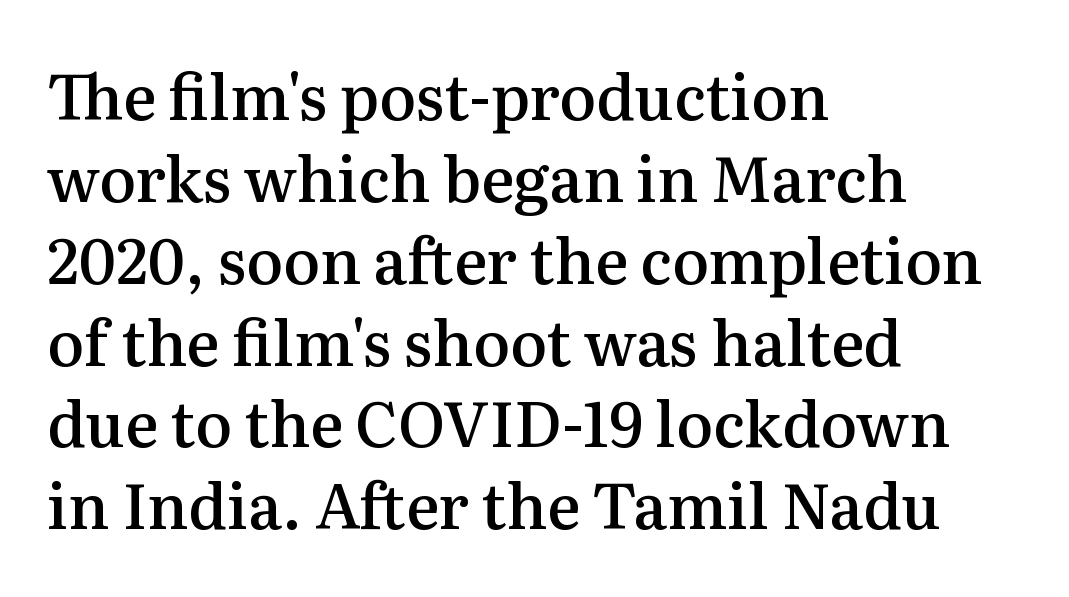
Short and long lines alike share a common starting point at left. The characters look somewhat weighty, a semibold short of true bold. Horizontal bands of white between lines are of average thickness. Characters remain perfectly vertical along every line. Note the varied advance widths — an 'i' is clearly narrower than an 'm'.
